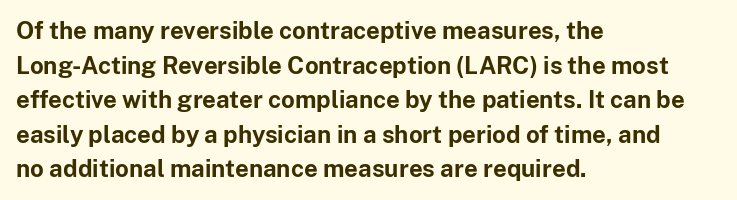
Rule under the text: the space is simply empty. Nothing unusual about the tracking: characters are spaced as the font intends. Leading: standard. This sample uses an upright cut, with every glyph sitting square on the baseline. Set as a true bold cut, around the 700 mark. Line beginnings align vertically; line endings do not.
